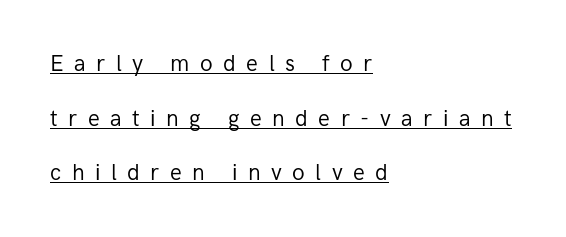
{"italic": "no", "bold": "no", "underline": "yes", "align": "left", "line_spacing": "loose", "line_spacing_ratio": 2.48, "letter_spacing": "wide", "letter_spacing_em": 0.48, "glyph_px": 22}
